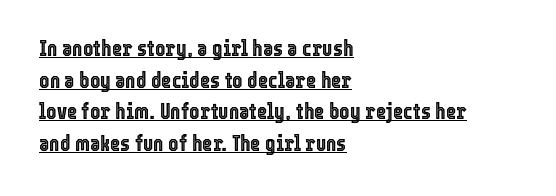
{"italic": "no", "underline": "yes", "align": "left", "line_spacing": "normal", "line_spacing_ratio": 1.44, "letter_spacing": "normal", "letter_spacing_em": 0.0, "glyph_px": 22}
